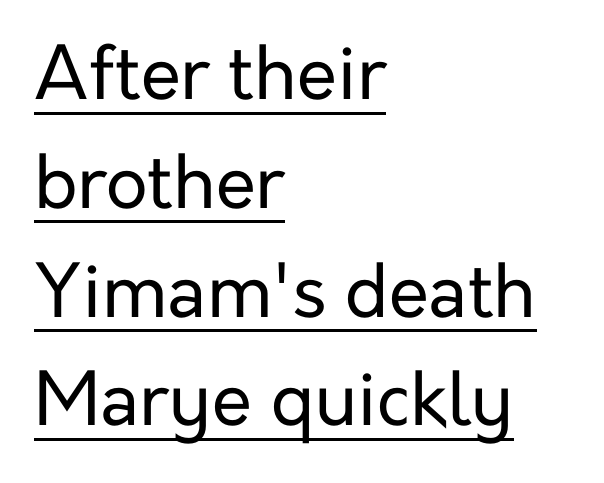
The image shows 73 px regular-weight sans-serif type, upright; set left-aligned, normal line spacing (1.49x), normal letter spacing, underlined; low stroke contrast and a medium x-height.
